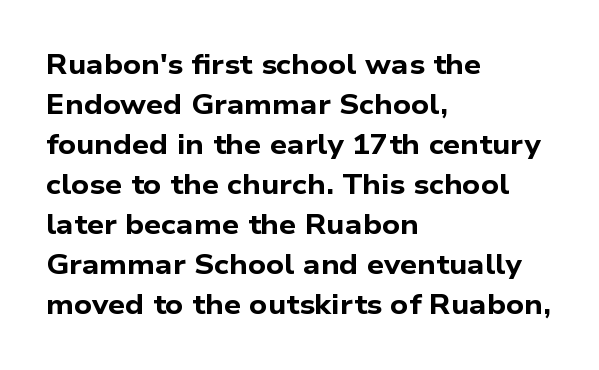
Q: Is the text bold? A: Yes.
Q: Is the text underlined? A: No.
Q: How is the paragraph aligned? A: Left-aligned.
Q: Is the spacing between letters normal or unusually wide? A: Normal.
Q: Is the spacing between lines tight, normal or loose? A: Normal.
